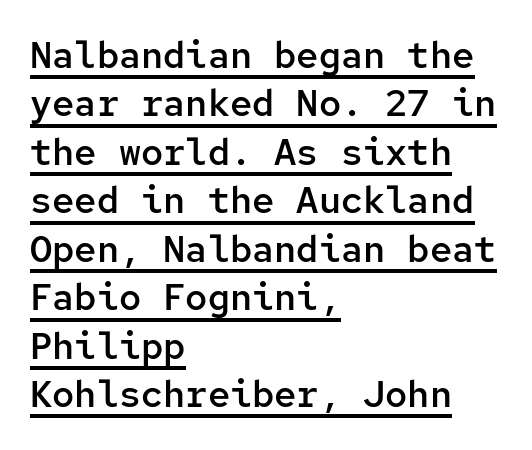
Q: Is the text bold? A: Semi-bold.
Q: Is the text italic (slanted)? A: No, it is upright.
Q: Is the typeface a serif or a sans-serif typeface? A: Sans-serif.
Q: Is the text underlined? A: Yes.
Q: How is the paragraph aligned? A: Left-aligned.
Q: Is the spacing between letters normal or unusually wide? A: Normal.
Q: Is the spacing between lines tight, normal or loose? A: Normal.
Q: Width (condensed, normal, or wide)? A: Normal.
Q: Stroke contrast? A: Low.
Q: x-height? A: Medium.
Q: Monospaced? A: Yes.
